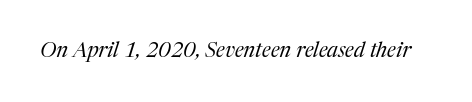
Each row of text sits above clean, open space. The passage shown is not bold in any degree. Each word holds together tightly as a unit, with standard inter-letter gaps. The rendering applies a slant to the glyphs.
